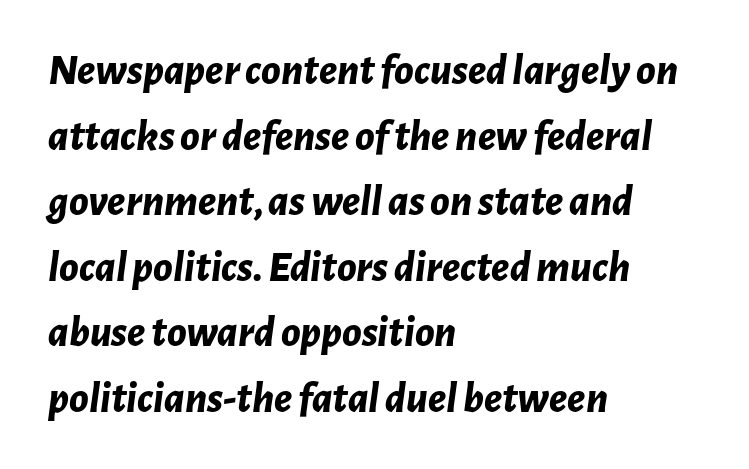
The image shows 44 px bold type, italic (leaning right); set left-aligned, normal line spacing (1.49x), normal letter spacing, not underlined; low stroke contrast and a medium x-height.
